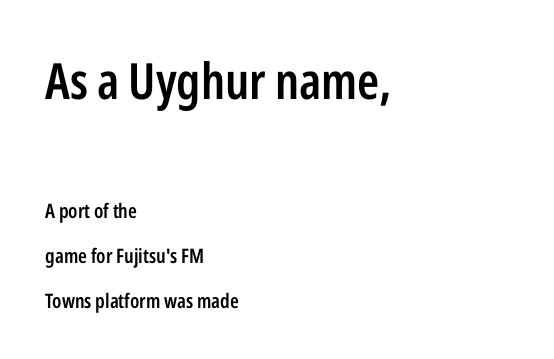
{"serif": "no", "italic": "no", "bold": "semi", "weight": "semibold", "width": "condensed", "stroke_contrast": "low", "x_height": "medium", "monospaced": "no", "underline": "no", "align": "left", "line_spacing": "loose", "line_spacing_ratio": 2.23, "letter_spacing": "normal", "letter_spacing_em": 0.0, "larger_block": "first", "size_ratio": 2.5, "glyph_px": 50}
